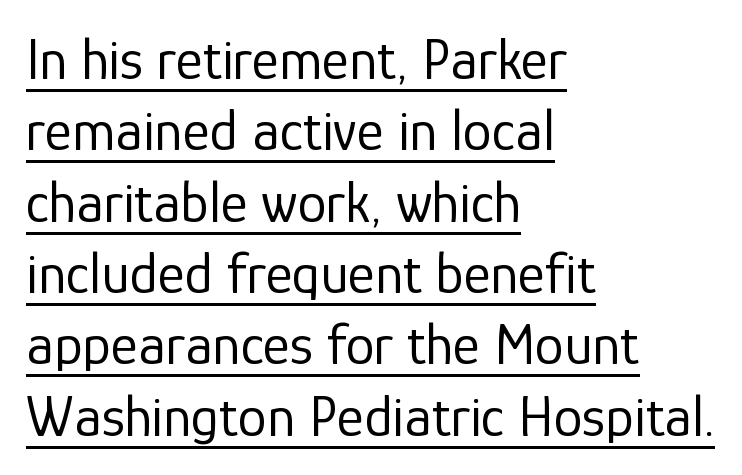
No letter is thick-stroked: the sample isn't bold. Quick note: not italic, upright. The line texture is even and compact thanks to regular tracking. Varying glyph widths throughout — classic text-font behaviour. Descenders here cross a horizontal rule under the line.
